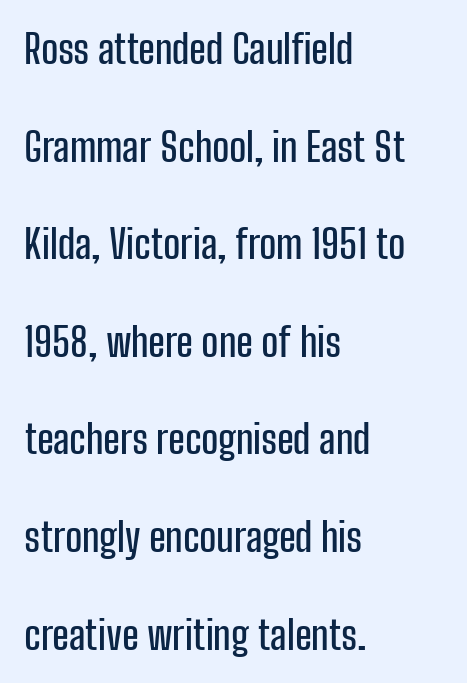
Q: Is the text italic (slanted)? A: No, it is upright.
Q: Is the typeface a serif or a sans-serif typeface? A: Sans-serif.
Q: Is the text underlined? A: No.
Q: How is the paragraph aligned? A: Left-aligned.
Q: Is the spacing between letters normal or unusually wide? A: Normal.
Q: Is the spacing between lines tight, normal or loose? A: Loose.
Q: Width (condensed, normal, or wide)? A: Condensed.
Q: Stroke contrast? A: Low.
Q: x-height? A: Medium.
Q: Monospaced? A: No.
